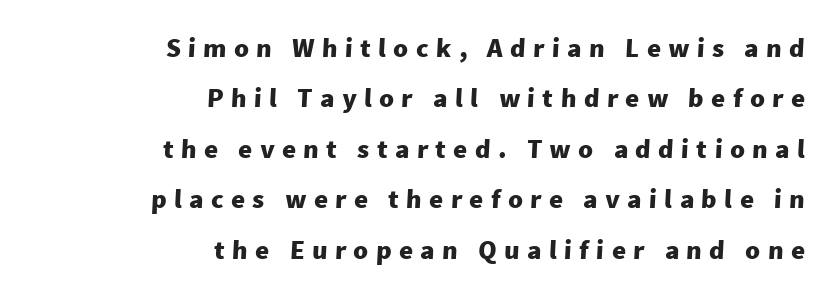
{"bold": "yes", "underline": "no", "align": "right", "line_spacing_ratio": 1.87, "letter_spacing": "wide", "letter_spacing_em": 0.27, "glyph_px": 27}
